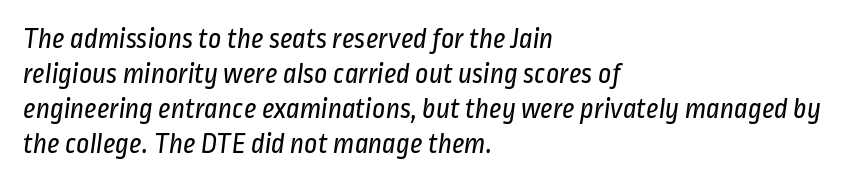
{"serif": "no", "bold": "no", "weight": "regular", "width": "condensed", "stroke_contrast": "low", "x_height": "medium", "monospaced": "no", "underline": "no", "align": "left", "line_spacing_ratio": 1.21, "letter_spacing": "normal", "letter_spacing_em": 0.0, "glyph_px": 29}
